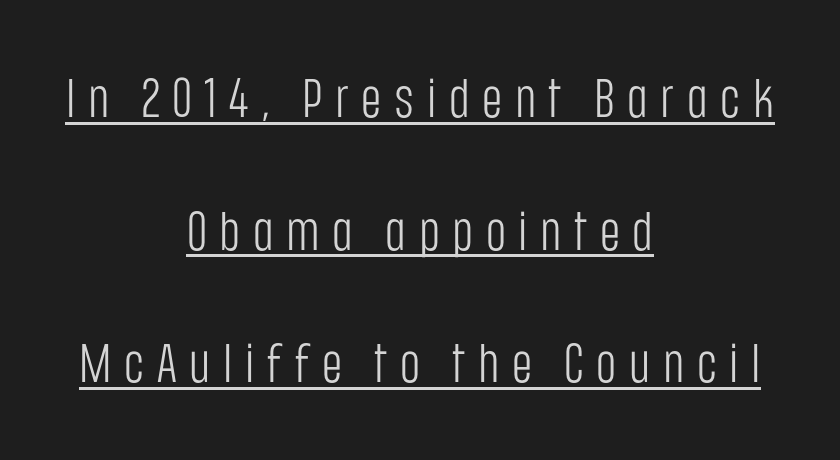
You can tell it's not italic because the verticals are truly vertical. Words appear elongated and porous because spacing is wide. Airy leading. Is this a sans? Yes — the strokes have no serifs. This rendering uses center alignment, leaving both contours irregular but symmetric.
